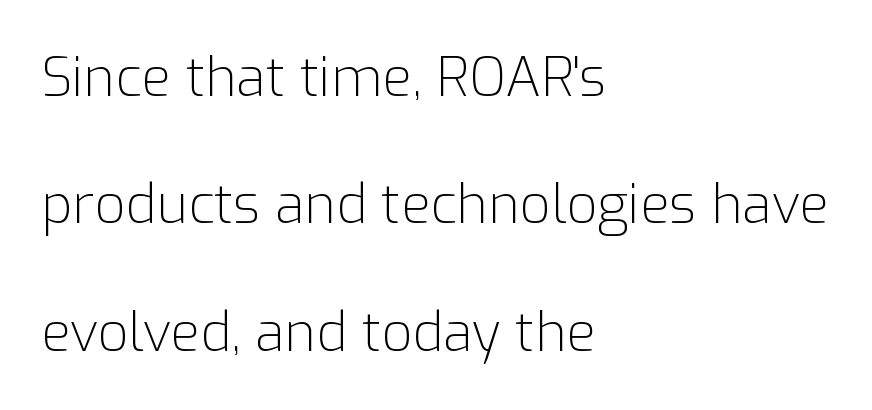
These glyphs show unthickened strokes, regular width or finer. This sample uses plain, unmodified letter spacing. Just letters on the line, the space beneath them empty. Posture: vertical.
